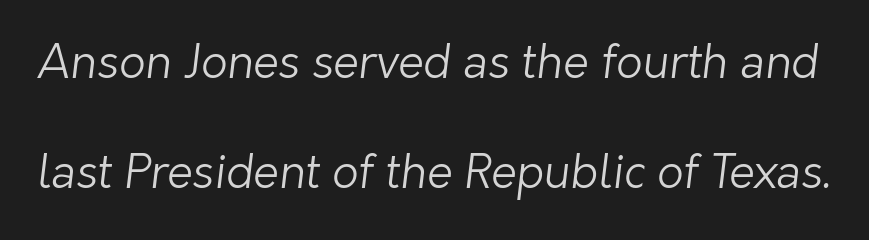
The image shows 46 px light sans-serif type; set loose line spacing (2.4x), normal letter spacing, not underlined; low stroke contrast and a medium x-height.
